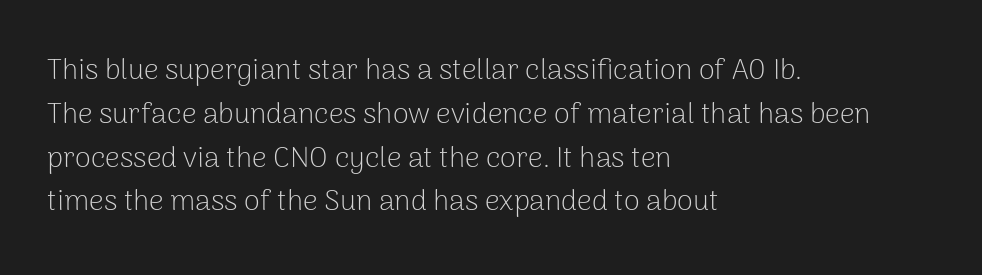
{"serif": "no", "italic": "no", "bold": "no", "weight": "light", "width": "normal", "stroke_contrast": "low", "x_height": "medium", "monospaced": "no", "underline": "no", "align": "left", "line_spacing": "normal", "line_spacing_ratio": 1.51, "letter_spacing": "normal", "letter_spacing_em": 0.0, "glyph_px": 29}
